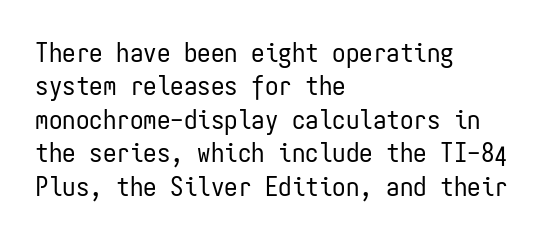
The image shows 27 px text type, upright; set left-aligned, line spacing 1.24x, normal letter spacing, not underlined.
